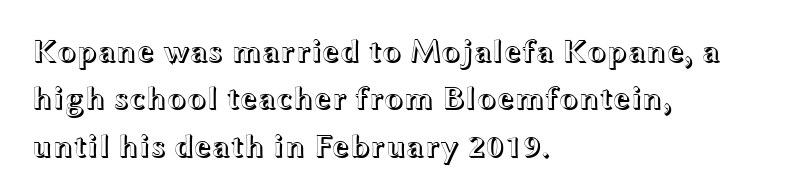
Q: Is the text italic (slanted)? A: No, it is upright.
Q: Is the text underlined? A: No.
Q: How is the paragraph aligned? A: Left-aligned.
Q: Is the spacing between letters normal or unusually wide? A: Normal.
Q: Is the spacing between lines tight, normal or loose? A: Normal.
Q: Width (condensed, normal, or wide)? A: Wide.
Q: x-height? A: Medium.
Q: Monospaced? A: No.
